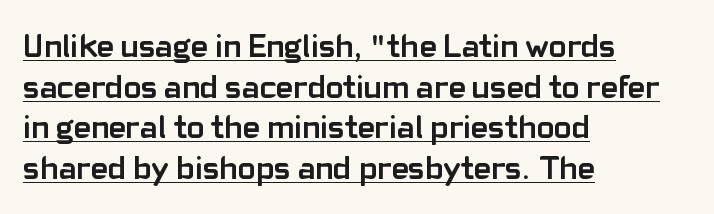
Unlike a traditional serif, this face leaves its strokes unadorned. Character widths vary here, with narrow letters taking less room than wide ones. Tracking here is standard; glyphs follow each other at the usual distance. Layout note: lines flush left. When letters stand straight like this, we call the style roman or upright. This is heavy type, rendered in bold.
